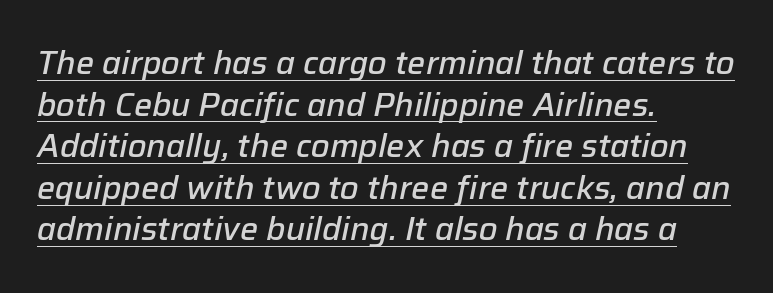
Q: Is the text bold? A: Semi-bold.
Q: Is the text italic (slanted)? A: Yes, it leans right by about 12 degrees.
Q: Is the text underlined? A: Yes.
Q: How is the paragraph aligned? A: Left-aligned.
Q: Is the spacing between letters normal or unusually wide? A: Normal.
Q: Is the spacing between lines tight, normal or loose? A: Normal.
Q: Width (condensed, normal, or wide)? A: Normal.
Q: Stroke contrast? A: Low.
Q: x-height? A: Medium.
Q: Monospaced? A: No.
